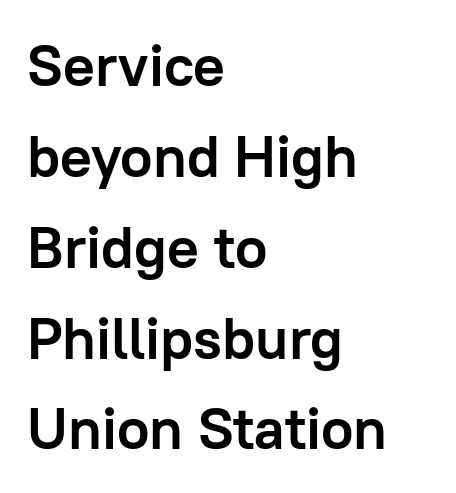
Posture: upright roman. The rendering keeps characters at their native spacing. This is heavy type, rendered in bold. Only glyphs here, with clear space below each row. Looks like regular typesetting: each glyph gets only the width it needs. Quick note: interline space is typical.
